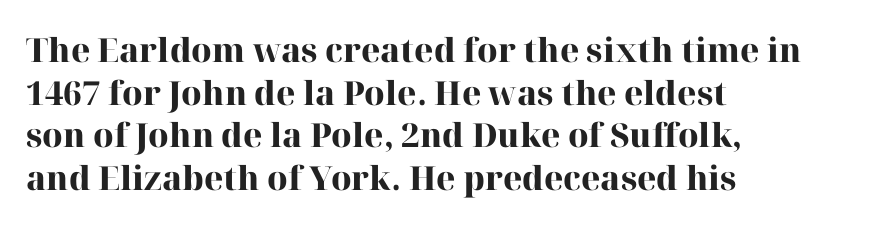
{"serif": "yes", "italic": "no", "bold": "yes", "weight": "heavy", "width": "normal", "stroke_contrast": "high", "x_height": "medium", "monospaced": "no", "underline": "no", "align": "left", "line_spacing": "normal", "line_spacing_ratio": 1.29, "letter_spacing": "normal", "letter_spacing_em": 0.0, "glyph_px": 33}
